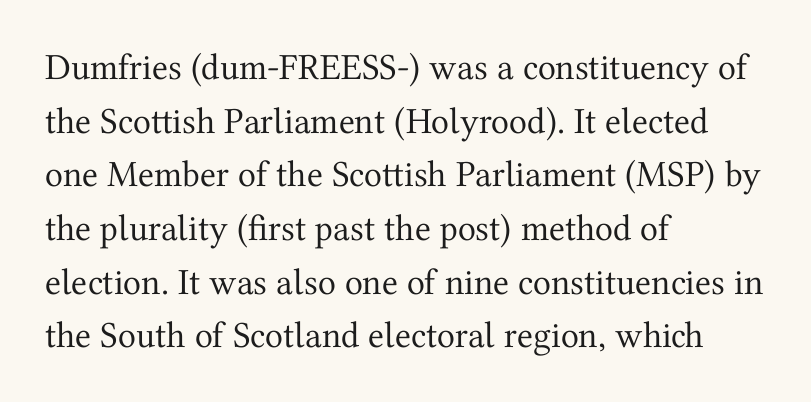
The image shows 37 px regular-weight serif type, upright; set left-aligned, normal line spacing (1.45x), normal letter spacing, not underlined; medium stroke contrast and a medium x-height.
